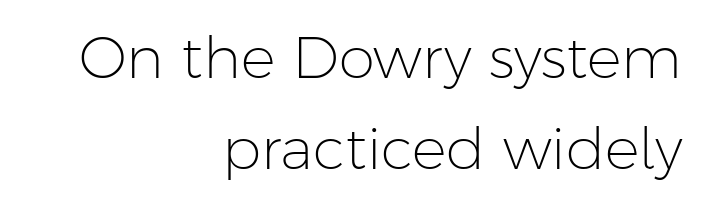
Nobody touched the tracking dial on this one. Each stroke keeps to a modest, everyday thickness or less. This rendering uses right alignment, leaving the left contour irregular. Line spacing here is normal. Only glyphs here, with clear space below each row.
